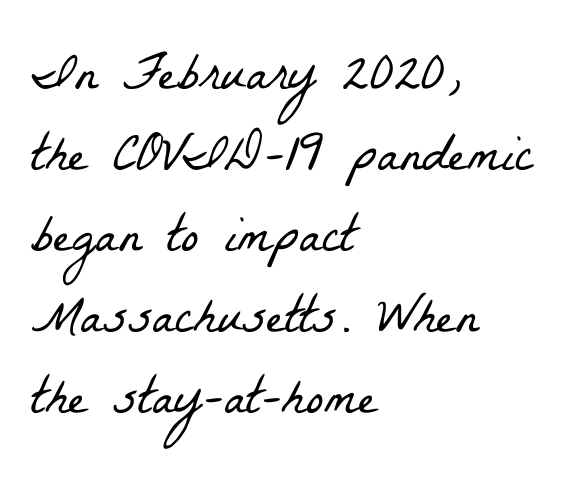
The image shows 53 px light, condensed serif type; set left-aligned, normal line spacing (1.53x), normal letter spacing, not underlined; low stroke contrast and a medium x-height.
